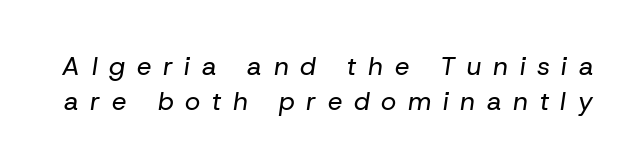
Q: Is the text bold? A: No.
Q: Is the text italic (slanted)? A: Yes, it leans right by about 8 degrees.
Q: Is the text underlined? A: No.
Q: Is the spacing between letters normal or unusually wide? A: Unusually wide.
Q: Is the spacing between lines tight, normal or loose? A: Normal.
